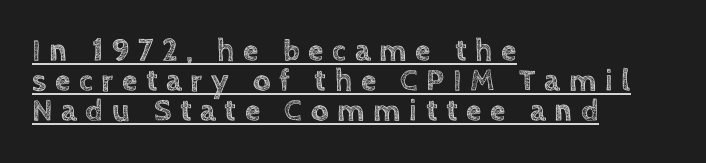
{"italic": "no", "width": "normal", "x_height": "large", "monospaced": "no", "underline": "yes", "align": "left", "line_spacing": "tight", "line_spacing_ratio": 0.97, "letter_spacing": "wide", "letter_spacing_em": 0.28, "glyph_px": 31}
